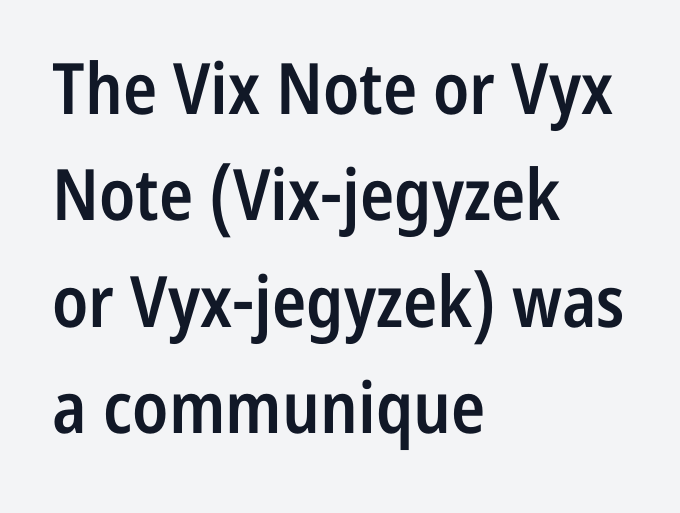
Q: Is the text bold? A: Semi-bold.
Q: Is the text italic (slanted)? A: No, it is upright.
Q: Is the typeface a serif or a sans-serif typeface? A: Sans-serif.
Q: Is the text underlined? A: No.
Q: How is the paragraph aligned? A: Left-aligned.
Q: Is the spacing between letters normal or unusually wide? A: Normal.
Q: Is the spacing between lines tight, normal or loose? A: Normal.
Q: Width (condensed, normal, or wide)? A: Condensed.
Q: Stroke contrast? A: Low.
Q: x-height? A: Medium.
Q: Monospaced? A: No.
